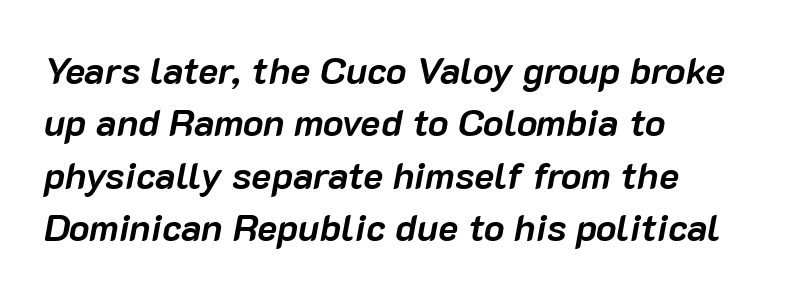
The image shows 38 px semibold type, italic (leaning right); set left-aligned, normal line spacing (1.38x), normal letter spacing, not underlined; low stroke contrast and a medium x-height.
